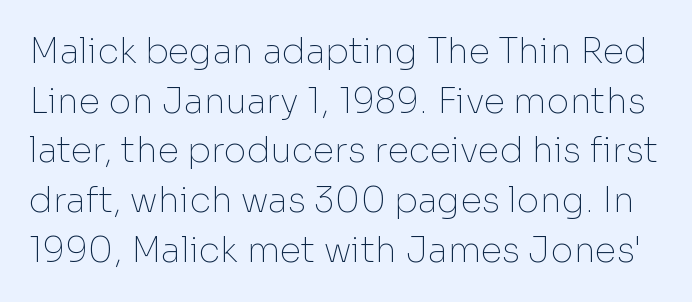
{"serif": "no", "italic": "no", "bold": "no", "weight": "thin", "width": "normal", "stroke_contrast": "low", "x_height": "medium", "monospaced": "no", "underline": "no", "line_spacing": "normal", "line_spacing_ratio": 1.42, "letter_spacing": "normal", "letter_spacing_em": 0.0, "glyph_px": 35}
